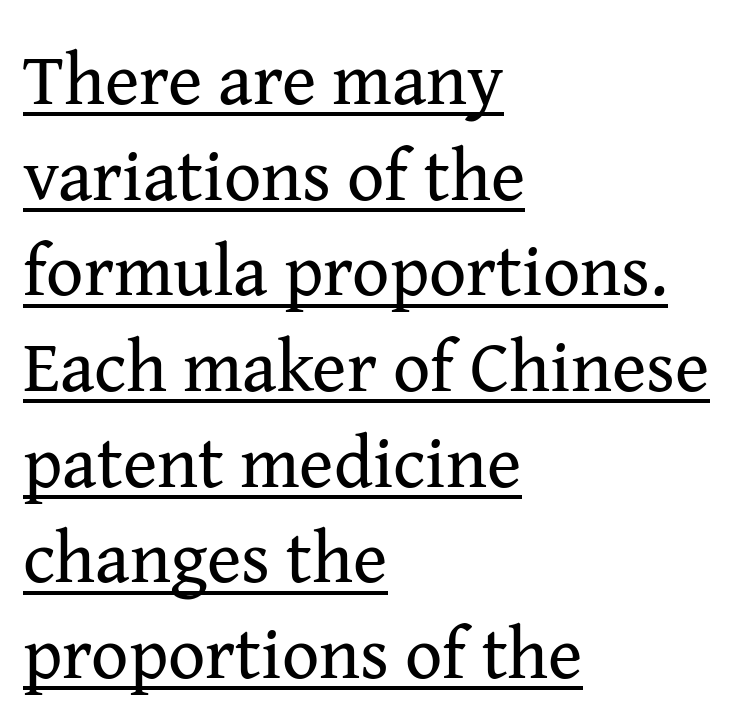
The image shows 73 px regular-weight serif type, upright; set left-aligned, normal line spacing (1.31x), normal letter spacing, underlined; medium stroke contrast and a medium x-height.
